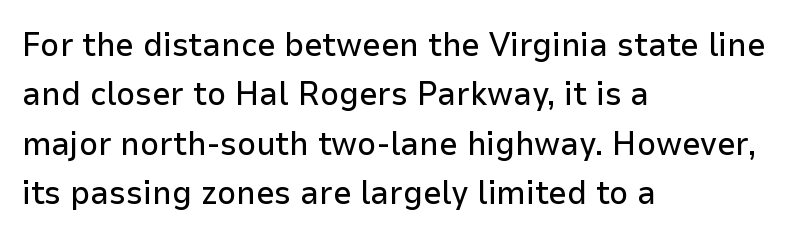
{"serif": "no", "italic": "no", "width": "normal", "stroke_contrast": "low", "x_height": "medium", "monospaced": "no", "underline": "no", "align": "left", "line_spacing": "normal", "line_spacing_ratio": 1.5, "letter_spacing": "normal", "letter_spacing_em": 0.0, "glyph_px": 33}
